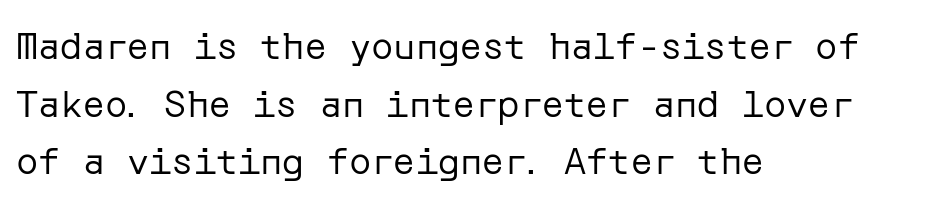
Q: Is the text bold? A: No.
Q: Is the text italic (slanted)? A: No, it is upright.
Q: Is the typeface a serif or a sans-serif typeface? A: Sans-serif.
Q: Is the text underlined? A: No.
Q: How is the paragraph aligned? A: Left-aligned.
Q: Is the spacing between letters normal or unusually wide? A: Normal.
Q: Is the spacing between lines tight, normal or loose? A: Normal.
Q: Width (condensed, normal, or wide)? A: Normal.
Q: Stroke contrast? A: Low.
Q: x-height? A: Medium.
